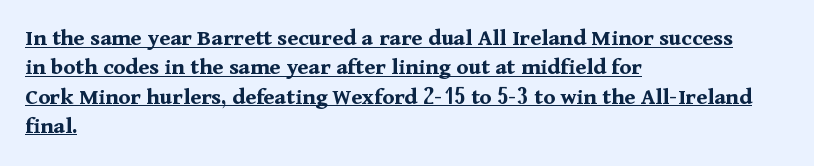
The image shows 24 px bold type, upright; set left-aligned, line spacing 1.22x, normal letter spacing, underlined.
